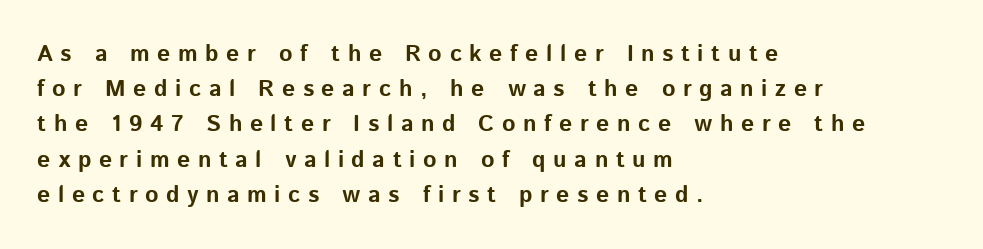
Q: Is the text bold? A: Yes.
Q: Is the text italic (slanted)? A: No, it is upright.
Q: Is the text underlined? A: No.
Q: How is the paragraph aligned? A: Left-aligned.
Q: Is the spacing between letters normal or unusually wide? A: Unusually wide.
Q: Is the spacing between lines tight, normal or loose? A: Normal.
